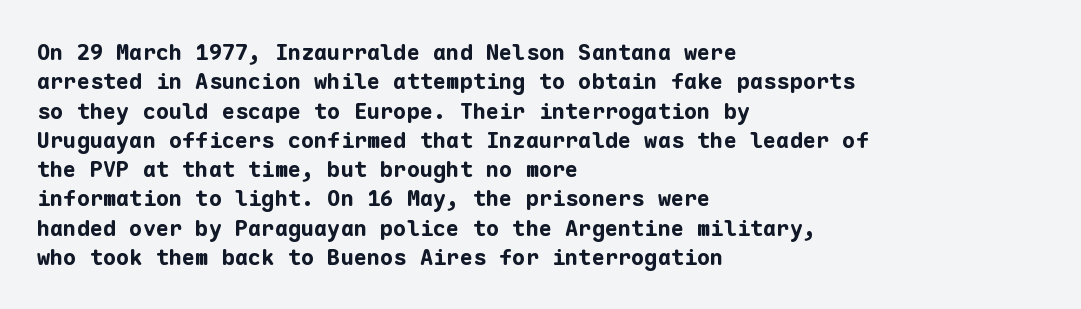
Q: Is the text bold? A: Yes.
Q: Is the text italic (slanted)? A: No, it is upright.
Q: Is the text underlined? A: No.
Q: How is the paragraph aligned? A: Left-aligned.
Q: Is the spacing between letters normal or unusually wide? A: Normal.
Q: Is the spacing between lines tight, normal or loose? A: Normal.
